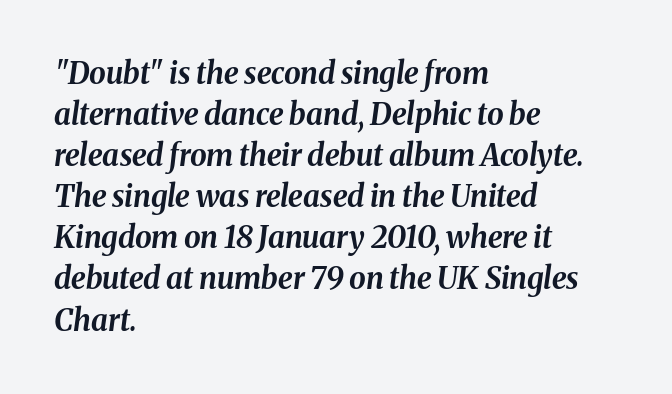
The image shows 30 px bold type, italic (leaning right); set left-aligned, normal line spacing (1.37x), normal letter spacing, not underlined; medium stroke contrast and a medium x-height.
